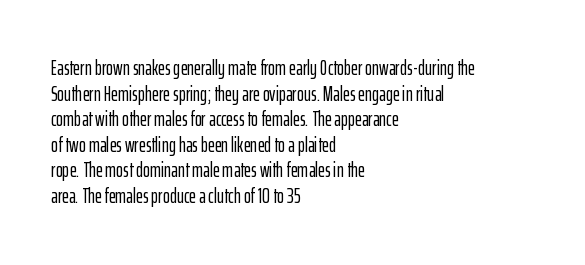
Line beginnings align vertically; line endings do not. Posture: vertical. A typesetter would call this zero additional tracking. The baseline area is clear.
